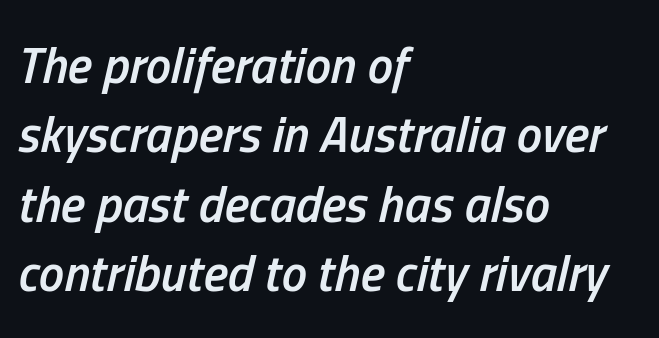
{"italic": "yes", "lean": "right", "slant_degrees": 13, "bold": "semi", "weight": "semibold", "width": "condensed", "stroke_contrast": "low", "x_height": "medium", "monospaced": "no", "underline": "no", "align": "left", "line_spacing": "normal", "line_spacing_ratio": 1.36, "letter_spacing": "normal", "letter_spacing_em": 0.0, "glyph_px": 51}
